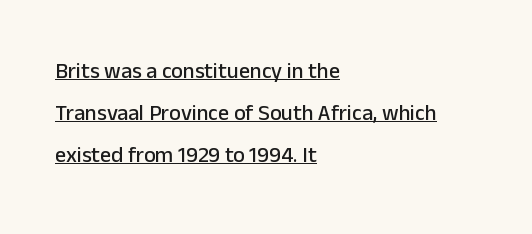
The image shows 22 px text type, upright; set left-aligned, loose line spacing (1.91x), normal letter spacing, underlined.
